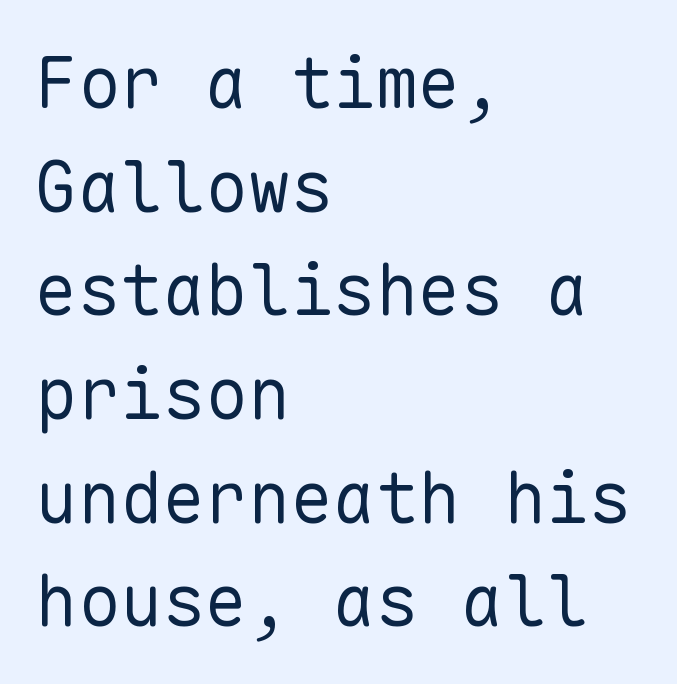
The image shows 71 px regular-weight sans-serif type, upright, monospaced; set left-aligned, normal line spacing (1.46x), normal letter spacing, not underlined; low stroke contrast and a medium x-height.
